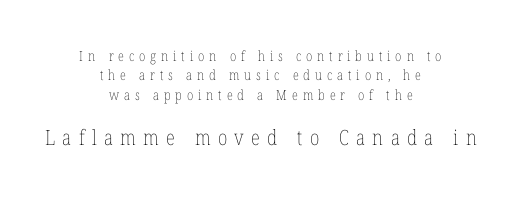
{"italic": "no", "bold": "no", "underline": "no", "align": "center", "line_spacing": "normal", "line_spacing_ratio": 1.38, "letter_spacing": "wide", "letter_spacing_em": 0.35, "larger_block": "second", "size_ratio": 1.5, "glyph_px": 21}
